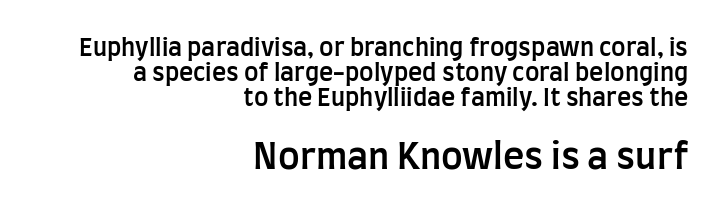
{"serif": "no", "italic": "no", "bold": "semi", "weight": "semibold", "width": "condensed", "stroke_contrast": "low", "x_height": "large", "monospaced": "no", "underline": "no", "align": "right", "line_spacing": "tight", "line_spacing_ratio": 1.05, "letter_spacing": "normal", "letter_spacing_em": 0.0, "larger_block": "second", "size_ratio": 1.5, "glyph_px": 36}
